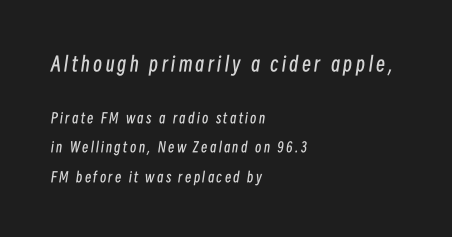
{"italic": "yes", "lean": "right", "slant_degrees": 8, "bold": "no", "underline": "no", "align": "left", "line_spacing": "loose", "line_spacing_ratio": 2.1, "larger_block": "first", "size_ratio": 1.43, "glyph_px": 20}
